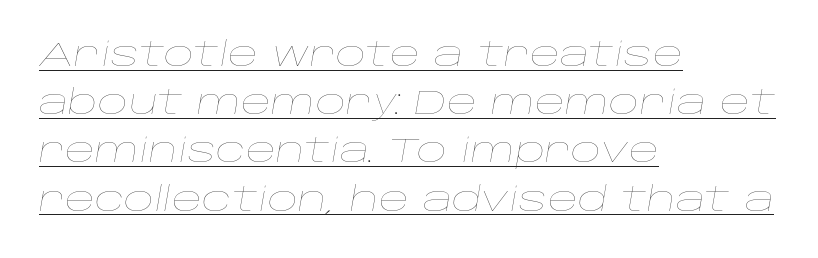
{"italic": "yes", "lean": "right", "slant_degrees": 10, "bold": "no", "weight": "thin", "width": "wide", "stroke_contrast": "low", "x_height": "large", "monospaced": "no", "underline": "yes", "align": "left", "line_spacing": "normal", "line_spacing_ratio": 1.46, "letter_spacing": "normal", "letter_spacing_em": 0.0, "glyph_px": 33}
